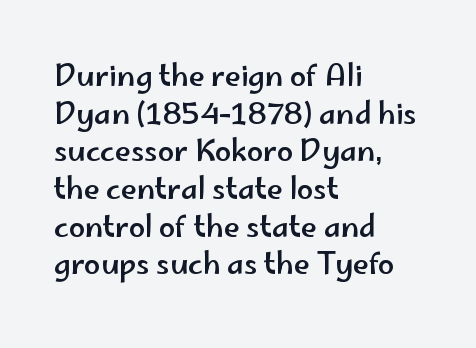
Q: Is the text italic (slanted)? A: No, it is upright.
Q: Is the typeface a serif or a sans-serif typeface? A: Sans-serif.
Q: Is the text underlined? A: No.
Q: How is the paragraph aligned? A: Left-aligned.
Q: Is the spacing between letters normal or unusually wide? A: Normal.
Q: Is the spacing between lines tight, normal or loose? A: Normal.
Q: Width (condensed, normal, or wide)? A: Wide.
Q: Stroke contrast? A: Low.
Q: x-height? A: Small.
Q: Monospaced? A: No.
